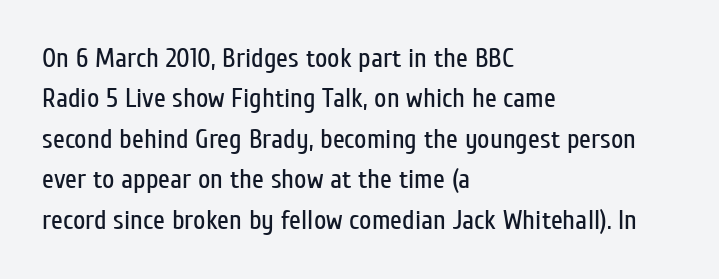
The image shows 27 px text type, upright; set left-aligned, normal line spacing (1.5x), normal letter spacing, not underlined.
